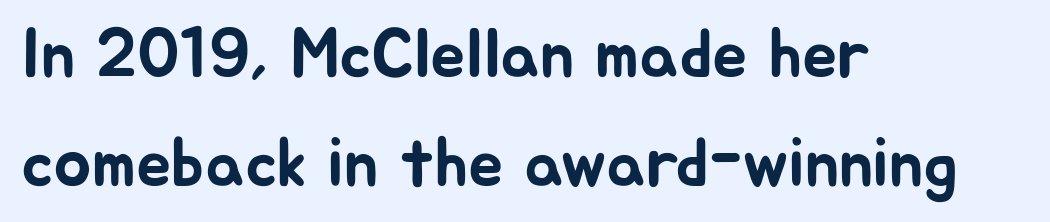
The type is set solid horizontally, with unmodified tracking. If you measured baseline to baseline, you'd find a middling distance. These lines stack with their left ends in a neat column. The face used here is a sans, in the tradition of grotesques and geometrics. Proportional: the letters do not fall into vertical columns. Posture: straight, roman, zero tilt.
